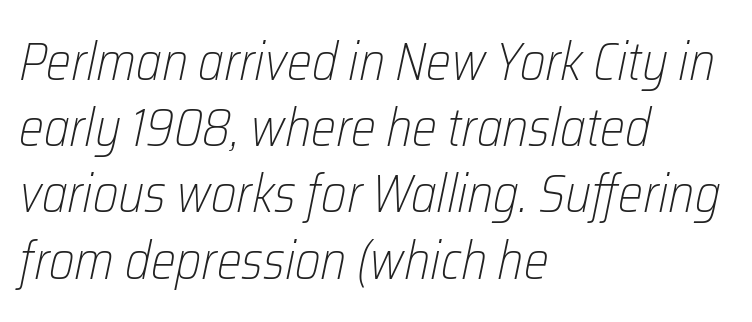
Q: Is the text bold? A: No.
Q: Is the text italic (slanted)? A: Yes, it leans right by about 12 degrees.
Q: Is the text underlined? A: No.
Q: How is the paragraph aligned? A: Left-aligned.
Q: Is the spacing between letters normal or unusually wide? A: Normal.
Q: Is the spacing between lines tight, normal or loose? A: Normal.
Q: Width (condensed, normal, or wide)? A: Condensed.
Q: Stroke contrast? A: Low.
Q: x-height? A: Medium.
Q: Monospaced? A: No.
